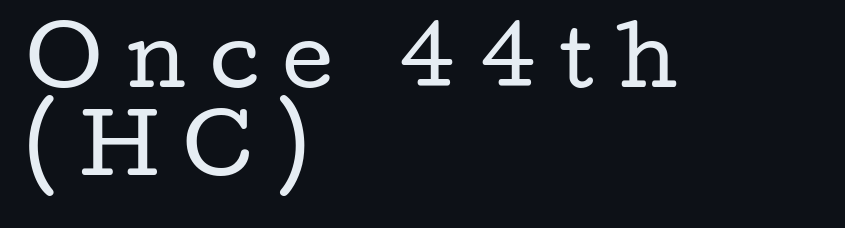
The type family on display is of the serif kind. Notice how descenders almost collide with the ascenders below — that's tight leading. This sample has the flowing, uneven cadence of proportional lettering. Has an underline been added? It has not. The letters stand straight up with perfectly vertical stems. Caption: face not bold, strokes unweighted.
